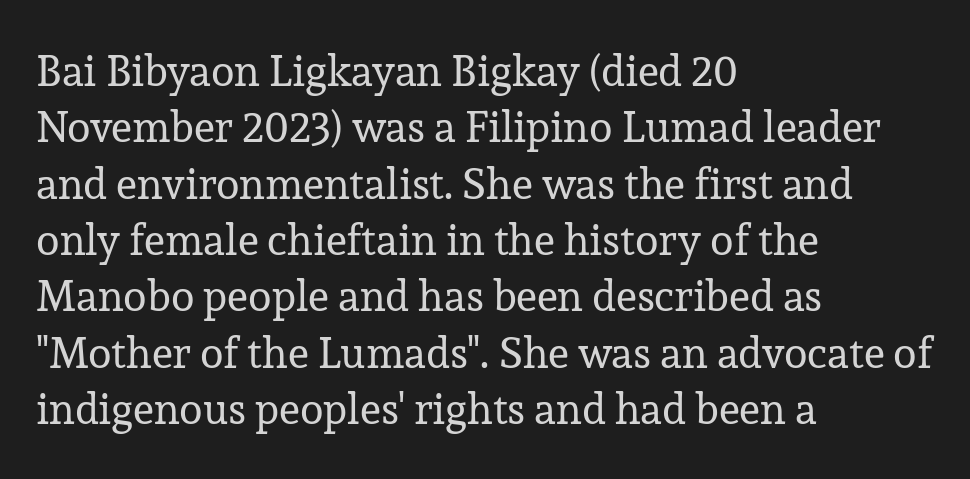
{"serif": "yes", "italic": "no", "bold": "no", "weight": "regular", "width": "normal", "stroke_contrast": "low", "x_height": "medium", "monospaced": "no", "underline": "no", "align": "left", "line_spacing": "normal", "line_spacing_ratio": 1.31, "letter_spacing": "normal", "letter_spacing_em": 0.0, "glyph_px": 43}
